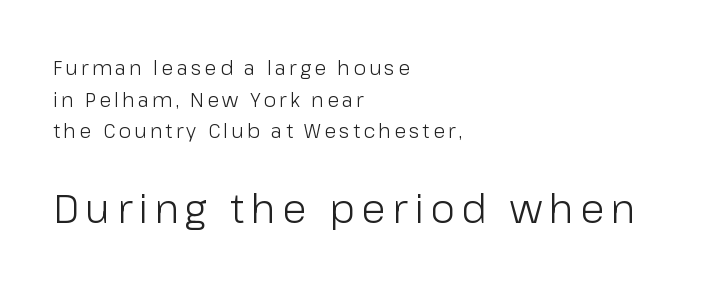
{"serif": "no", "italic": "no", "bold": "no", "weight": "light", "width": "normal", "stroke_contrast": "low", "x_height": "medium", "monospaced": "no", "underline": "no", "align": "left", "line_spacing": "normal", "line_spacing_ratio": 1.58, "larger_block": "second", "size_ratio": 2.0, "glyph_px": 40}
